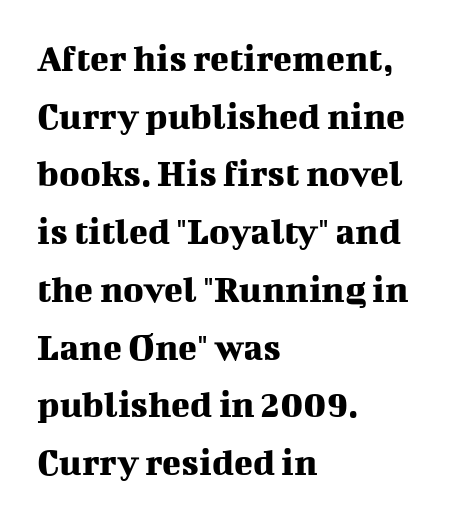
Q: Is the text italic (slanted)? A: No, it is upright.
Q: Is the typeface a serif or a sans-serif typeface? A: Serif.
Q: Is the text underlined? A: No.
Q: How is the paragraph aligned? A: Left-aligned.
Q: Is the spacing between letters normal or unusually wide? A: Normal.
Q: Is the spacing between lines tight, normal or loose? A: Normal.
Q: Width (condensed, normal, or wide)? A: Normal.
Q: Stroke contrast? A: Medium.
Q: x-height? A: Medium.
Q: Monospaced? A: No.
